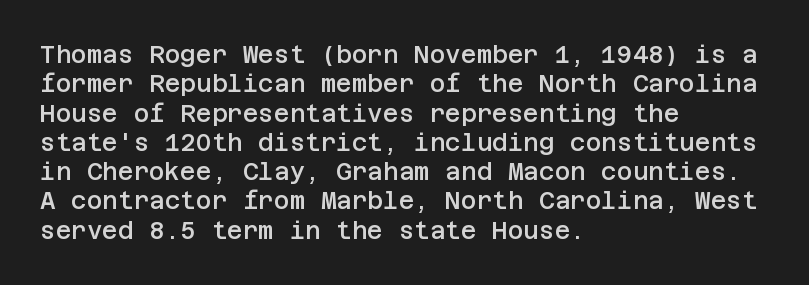
Q: Is the text bold? A: Semi-bold.
Q: Is the text italic (slanted)? A: No, it is upright.
Q: Is the text underlined? A: No.
Q: How is the paragraph aligned? A: Left-aligned.
Q: Is the spacing between letters normal or unusually wide? A: Normal.
